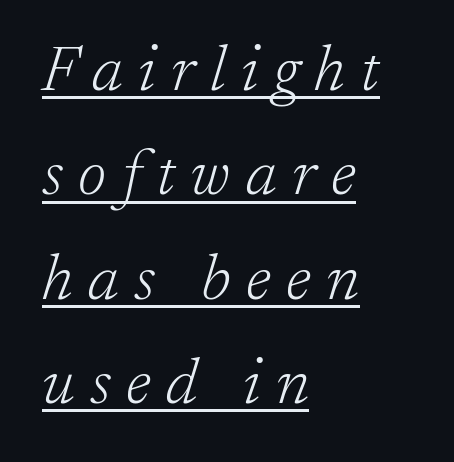
{"serif": "yes", "italic": "yes", "lean": "right", "slant_degrees": 17, "bold": "no", "weight": "light", "width": "normal", "stroke_contrast": "low", "x_height": "medium", "monospaced": "no", "underline": "yes", "align": "left", "line_spacing": "normal", "line_spacing_ratio": 1.63, "letter_spacing": "wide", "letter_spacing_em": 0.24, "glyph_px": 64}
